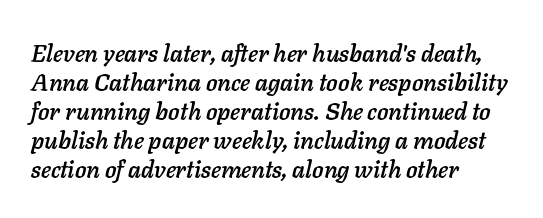
The image shows 24 px text type, italic (leaning right); set left-aligned, line spacing 1.21x, normal letter spacing, not underlined.
